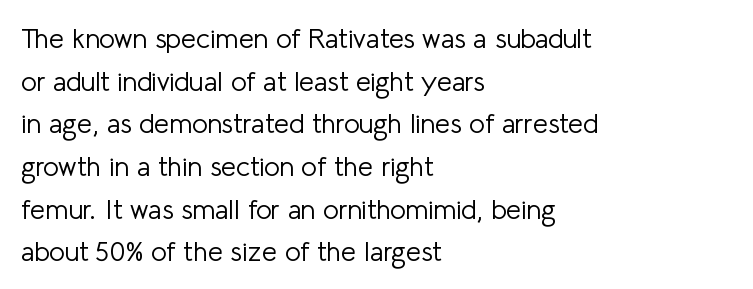
The image shows 27 px text type, upright; set left-aligned, normal line spacing (1.58x), normal letter spacing, not underlined.
